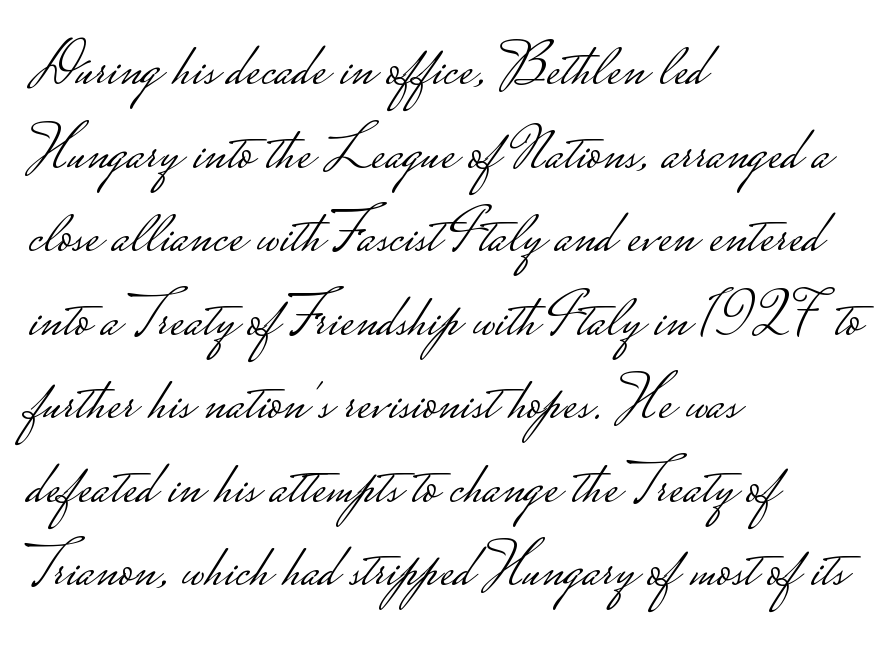
The image shows 61 px light, wide sans-serif type; set left-aligned, normal line spacing (1.37x), normal letter spacing, not underlined; low stroke contrast.
